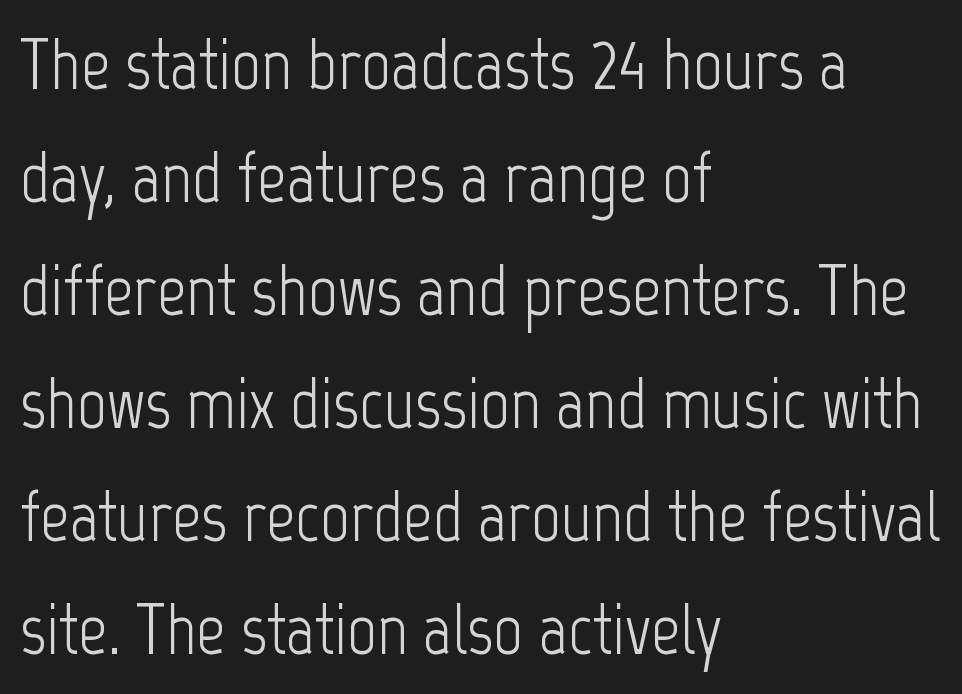
Q: Is the text bold? A: No.
Q: Is the text italic (slanted)? A: No, it is upright.
Q: Is the typeface a serif or a sans-serif typeface? A: Sans-serif.
Q: Is the text underlined? A: No.
Q: How is the paragraph aligned? A: Left-aligned.
Q: Is the spacing between letters normal or unusually wide? A: Normal.
Q: Is the spacing between lines tight, normal or loose? A: Normal.
Q: Width (condensed, normal, or wide)? A: Condensed.
Q: Stroke contrast? A: Low.
Q: x-height? A: Medium.
Q: Monospaced? A: No.
